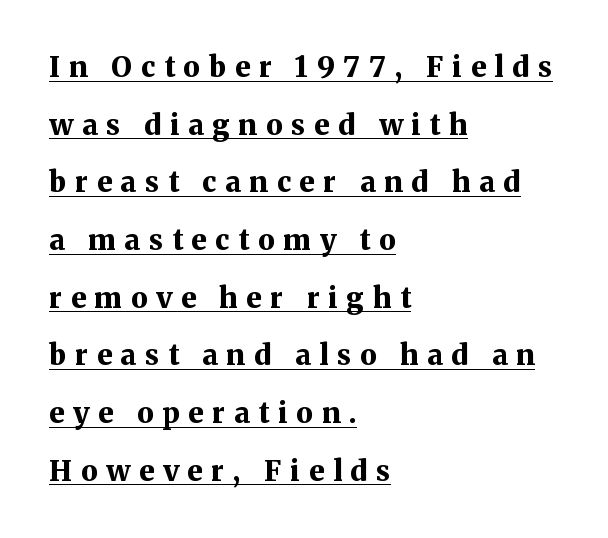
{"serif": "yes", "italic": "no", "bold": "yes", "weight": "bold", "width": "normal", "stroke_contrast": "medium", "x_height": "medium", "monospaced": "no", "underline": "yes", "align": "left", "line_spacing": "loose", "line_spacing_ratio": 2.06, "letter_spacing": "wide", "letter_spacing_em": 0.32, "glyph_px": 28}
